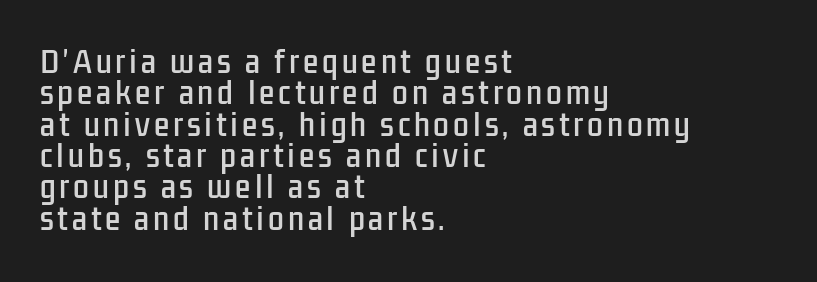
Honestly, there is no underline to notice here at all. Left-aligned paragraph, ragged on the right. Each letter's strokes conclude bluntly, with no projecting serifs. Is this a fixed-width face? No — the glyphs have proportional, varying widths. The line-height multiplier appears low, near solid setting.
